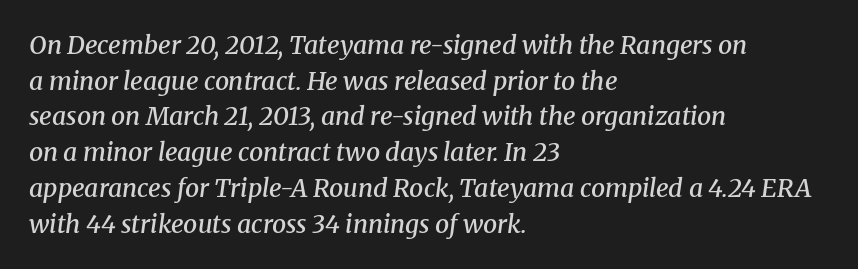
The image shows 25 px text type, italic (leaning right); set left-aligned, normal line spacing (1.43x), normal letter spacing, not underlined.
